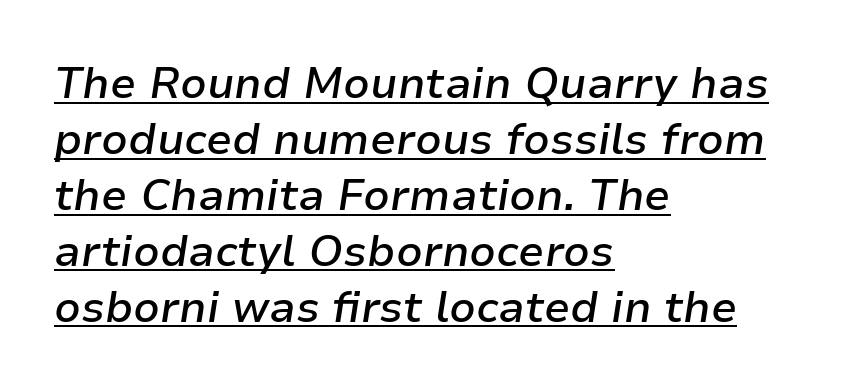
{"italic": "yes", "lean": "right", "slant_degrees": 9, "bold": "semi", "weight": "semibold", "width": "normal", "stroke_contrast": "low", "x_height": "medium", "monospaced": "no", "underline": "yes", "align": "left", "line_spacing": "normal", "line_spacing_ratio": 1.3, "letter_spacing": "normal", "letter_spacing_em": 0.0, "glyph_px": 43}
